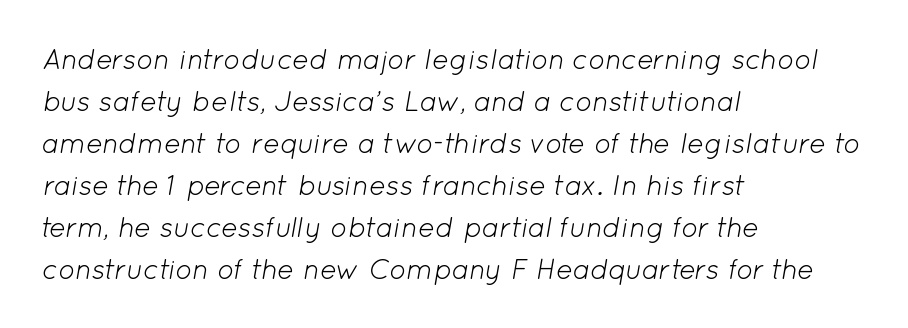
Q: Is the text bold? A: No.
Q: Is the text italic (slanted)? A: Yes, it leans right by about 12 degrees.
Q: Is the text underlined? A: No.
Q: How is the paragraph aligned? A: Left-aligned.
Q: Is the spacing between letters normal or unusually wide? A: Normal.
Q: Is the spacing between lines tight, normal or loose? A: Normal.
Q: Width (condensed, normal, or wide)? A: Normal.
Q: Stroke contrast? A: Low.
Q: x-height? A: Medium.
Q: Monospaced? A: No.
